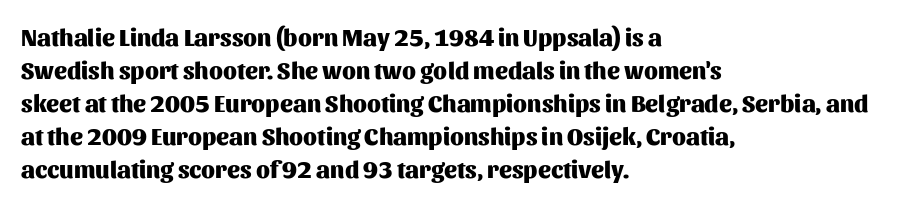
{"italic": "no", "bold": "yes", "underline": "no", "align": "left", "line_spacing": "normal", "line_spacing_ratio": 1.38, "letter_spacing": "normal", "letter_spacing_em": 0.0, "glyph_px": 24}
